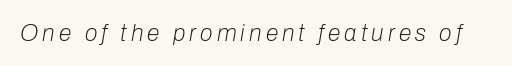
Q: Is the text bold? A: No.
Q: Is the text italic (slanted)? A: Yes, it leans right by about 10 degrees.
Q: Is the text underlined? A: No.
